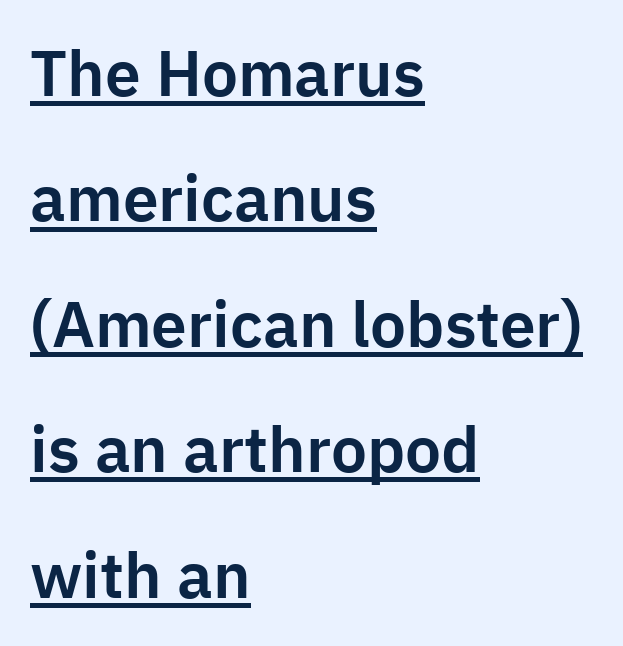
The image shows 64 px sans-serif type, upright; set left-aligned, loose line spacing (1.96x), normal letter spacing, underlined; low stroke contrast and a medium x-height.
